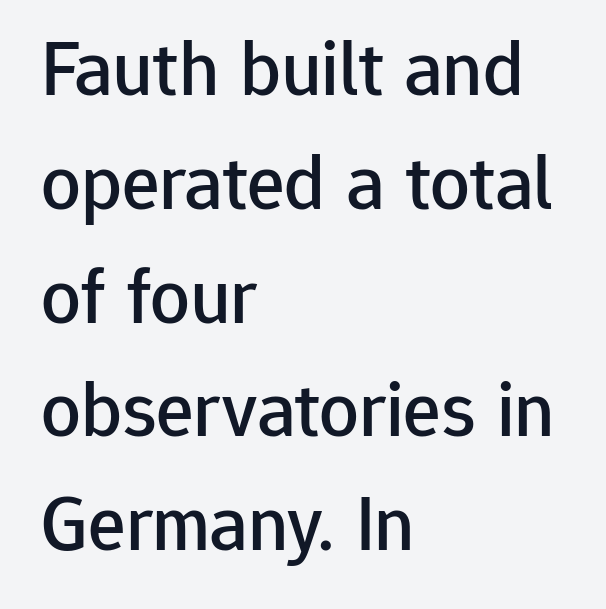
{"serif": "no", "italic": "no", "width": "normal", "stroke_contrast": "low", "x_height": "medium", "monospaced": "no", "underline": "no", "align": "left", "line_spacing": "normal", "line_spacing_ratio": 1.44, "letter_spacing": "normal", "letter_spacing_em": 0.0, "glyph_px": 79}
